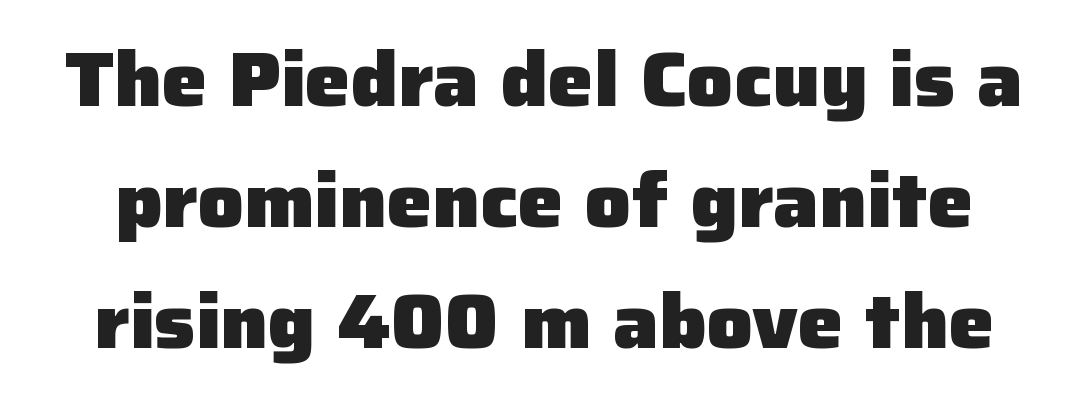
{"serif": "no", "italic": "no", "bold": "yes", "weight": "heavy", "width": "normal", "stroke_contrast": "low", "x_height": "medium", "monospaced": "no", "underline": "no", "line_spacing": "normal", "line_spacing_ratio": 1.59, "letter_spacing": "normal", "letter_spacing_em": 0.0, "glyph_px": 76}
